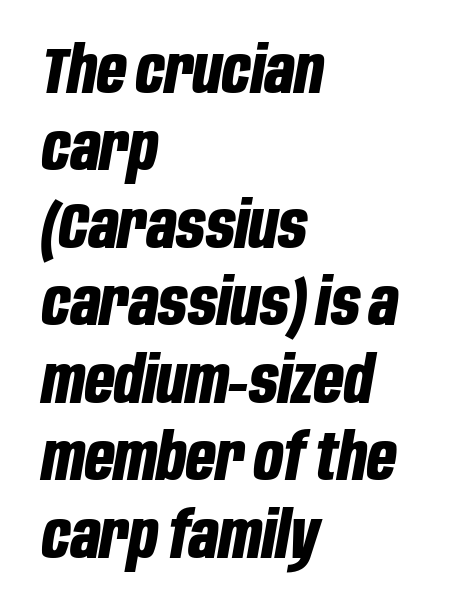
Plain, unruled lines of type. I'd describe the lettering as bold — thick and assertive. A typesetter would call this zero additional tracking. Looking at the ascenders, they clearly lean.
